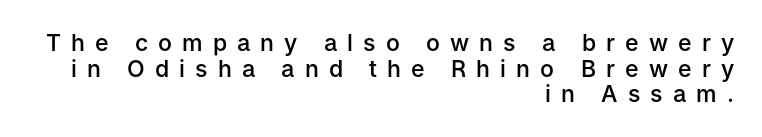
{"italic": "no", "bold": "semi", "underline": "no", "align": "right", "line_spacing": "tight", "line_spacing_ratio": 1.11, "letter_spacing": "wide", "letter_spacing_em": 0.44, "glyph_px": 23}
